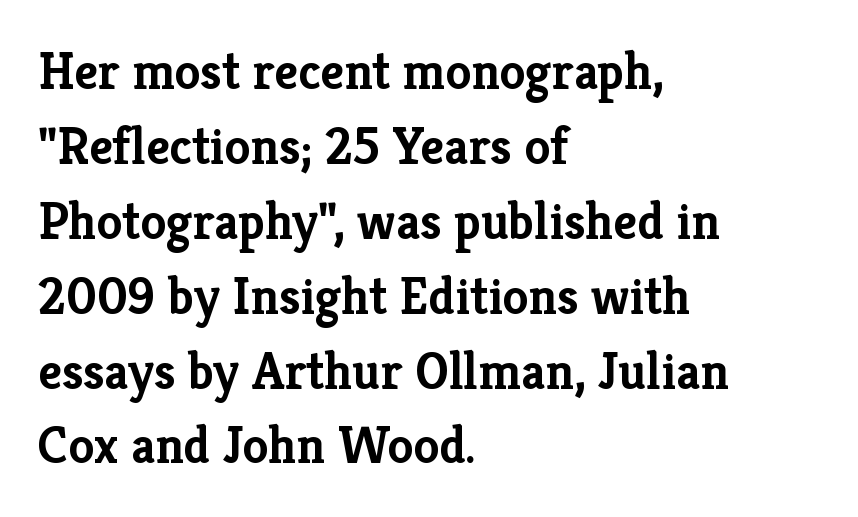
The image shows 52 px semibold serif type, upright; set left-aligned, normal line spacing (1.44x), normal letter spacing, not underlined; low stroke contrast and a medium x-height.
